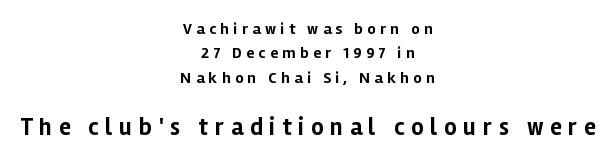
Q: Is the text bold? A: Yes.
Q: Is the text italic (slanted)? A: No, it is upright.
Q: Is the text underlined? A: No.
Q: How is the paragraph aligned? A: Centered.
Q: Is the spacing between letters normal or unusually wide? A: Unusually wide.
Q: Is the spacing between lines tight, normal or loose? A: Normal.
Q: Which block of text is set in a larger size, the first (top) or the second (bottom)? A: The second (bottom) one.
